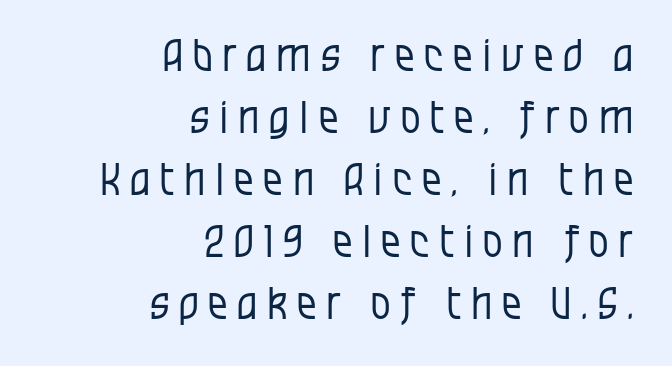
Q: Is the text bold? A: No.
Q: Is the text italic (slanted)? A: No, it is upright.
Q: Is the typeface a serif or a sans-serif typeface? A: Sans-serif.
Q: Is the text underlined? A: No.
Q: How is the paragraph aligned? A: Right-aligned.
Q: Is the spacing between letters normal or unusually wide? A: Unusually wide.
Q: Is the spacing between lines tight, normal or loose? A: Normal.
Q: Width (condensed, normal, or wide)? A: Condensed.
Q: Stroke contrast? A: Low.
Q: x-height? A: Large.
Q: Monospaced? A: No.
